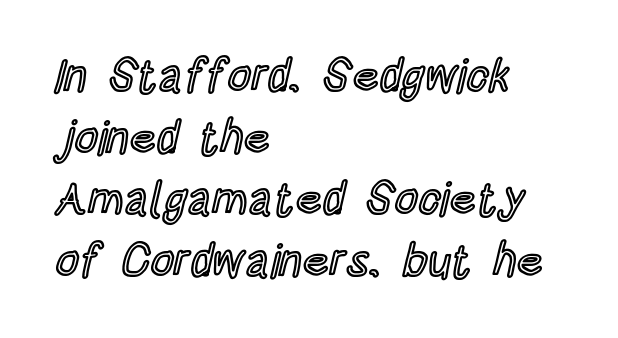
{"width": "condensed", "x_height": "large", "monospaced": "no", "underline": "no", "align": "left", "line_spacing": "normal", "line_spacing_ratio": 1.34, "letter_spacing": "normal", "letter_spacing_em": 0.0, "glyph_px": 46}
